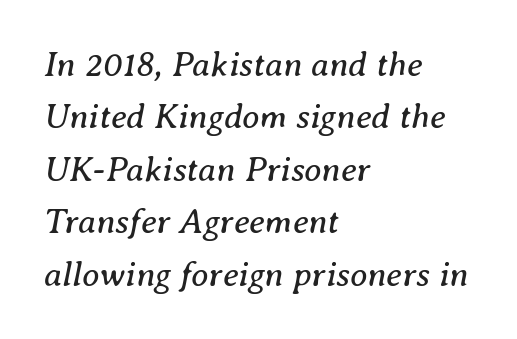
{"serif": "yes", "italic": "yes", "lean": "right", "slant_degrees": 8, "bold": "no", "weight": "regular", "width": "normal", "stroke_contrast": "medium", "x_height": "medium", "monospaced": "no", "underline": "no", "align": "left", "line_spacing": "normal", "line_spacing_ratio": 1.5, "letter_spacing": "normal", "letter_spacing_em": 0.0, "glyph_px": 35}
